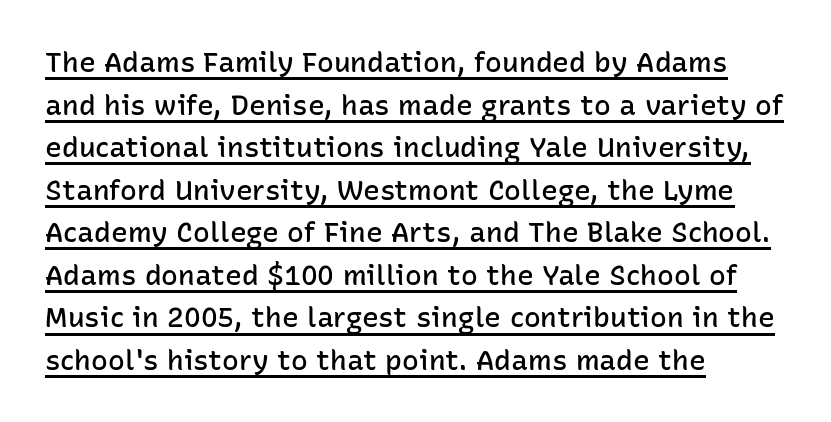
Q: Is the text bold? A: Semi-bold.
Q: Is the text italic (slanted)? A: No, it is upright.
Q: Is the typeface a serif or a sans-serif typeface? A: Sans-serif.
Q: Is the text underlined? A: Yes.
Q: How is the paragraph aligned? A: Left-aligned.
Q: Is the spacing between letters normal or unusually wide? A: Normal.
Q: Is the spacing between lines tight, normal or loose? A: Normal.
Q: Width (condensed, normal, or wide)? A: Normal.
Q: Stroke contrast? A: Low.
Q: x-height? A: Medium.
Q: Monospaced? A: No.
